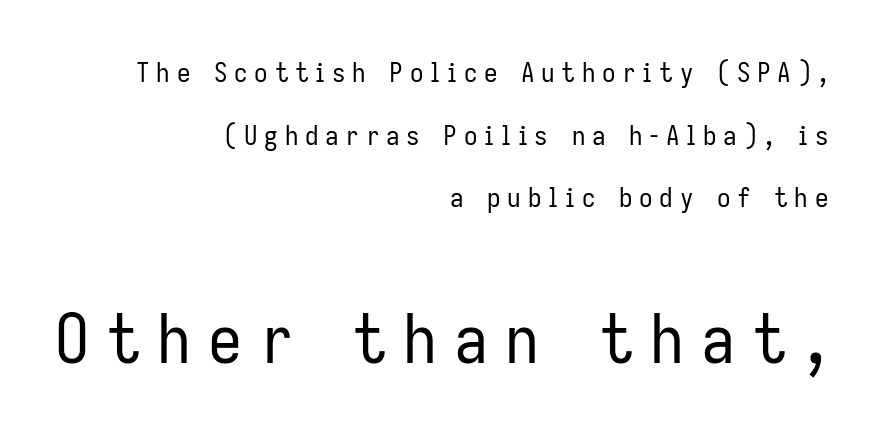
{"serif": "no", "italic": "no", "bold": "no", "weight": "regular", "width": "condensed", "stroke_contrast": "low", "x_height": "medium", "monospaced": "no", "underline": "no", "align": "right", "line_spacing": "loose", "line_spacing_ratio": 2.32, "letter_spacing": "wide", "letter_spacing_em": 0.25, "larger_block": "second", "size_ratio": 2.52, "glyph_px": 68}
